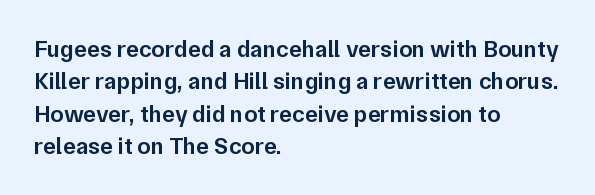
Does the leading feel generous? No, just average. Words float on clear page, feet unadorned. These lines carry some extra weight — a demibold, not a full bold. A classic flush-left, rag-right setting is used for this passage. The letters sit at their default tracking, neither squeezed nor spread.
